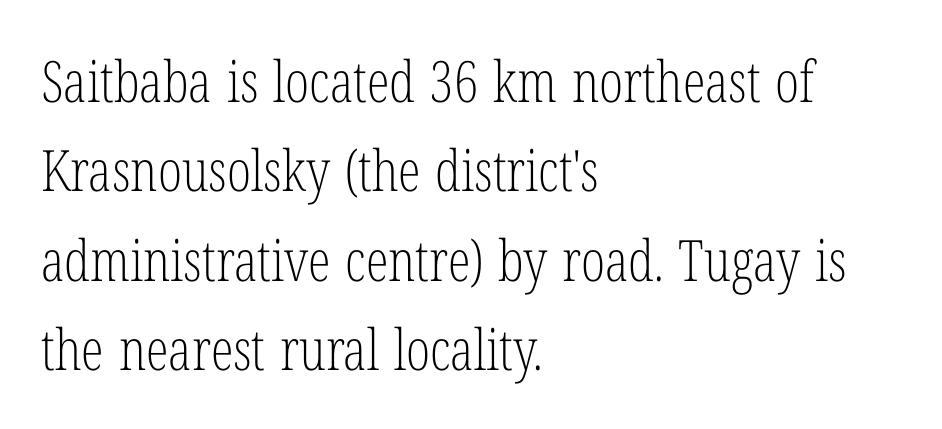
{"serif": "yes", "italic": "no", "bold": "no", "weight": "light", "width": "condensed", "stroke_contrast": "low", "x_height": "medium", "monospaced": "no", "underline": "no", "align": "left", "line_spacing": "normal", "line_spacing_ratio": 1.57, "letter_spacing": "normal", "letter_spacing_em": 0.0, "glyph_px": 57}
